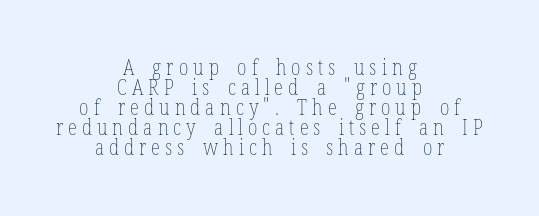
The image shows 21 px text type, upright; set centered, tight line spacing (0.95x), unusually wide letter spacing (+0.24 em), not underlined.
